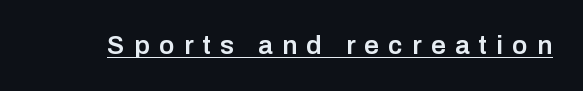
Q: Is the text bold? A: Semi-bold.
Q: Is the text italic (slanted)? A: No, it is upright.
Q: Is the text underlined? A: Yes.
Q: Is the spacing between letters normal or unusually wide? A: Unusually wide.
